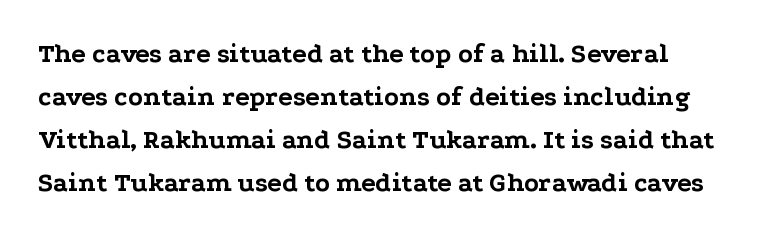
{"italic": "no", "bold": "yes", "underline": "no", "align": "left", "line_spacing": "normal", "line_spacing_ratio": 1.59, "letter_spacing": "normal", "letter_spacing_em": 0.0, "glyph_px": 27}
